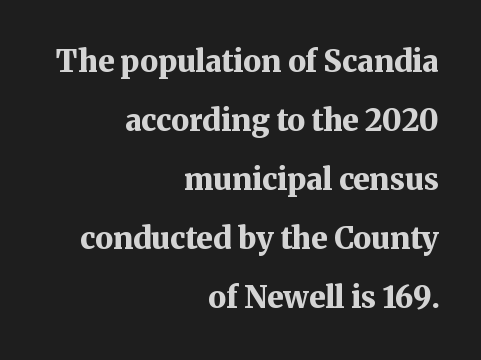
{"serif": "yes", "italic": "no", "bold": "yes", "weight": "bold", "width": "normal", "stroke_contrast": "medium", "x_height": "medium", "monospaced": "no", "underline": "no", "align": "right", "line_spacing": "loose", "line_spacing_ratio": 1.97, "letter_spacing": "normal", "letter_spacing_em": 0.0, "glyph_px": 30}
